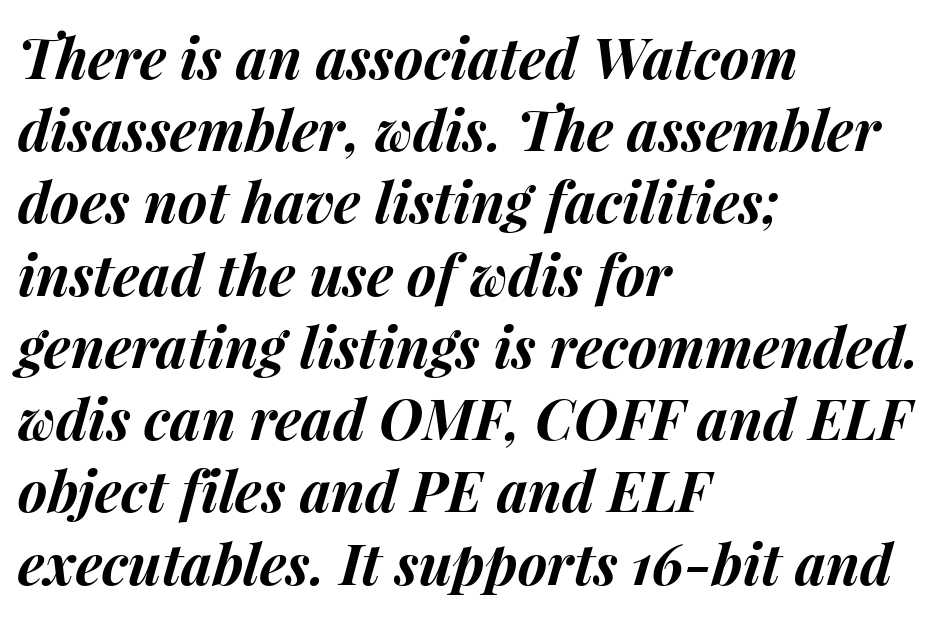
The image shows 56 px bold type, italic (leaning right); set left-aligned, normal line spacing (1.29x), normal letter spacing, not underlined; medium stroke contrast and a medium x-height.
